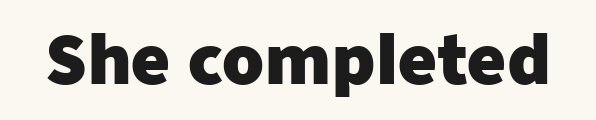
The image shows 67 px heavy sans-serif type, upright; set normal letter spacing, not underlined; low stroke contrast and a medium x-height.
